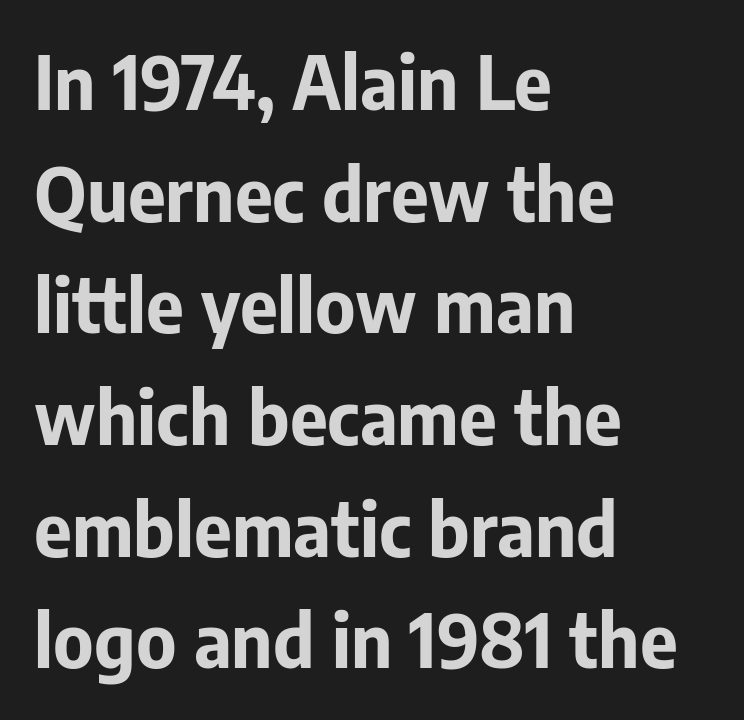
Q: Is the text bold? A: Yes.
Q: Is the text italic (slanted)? A: No, it is upright.
Q: Is the typeface a serif or a sans-serif typeface? A: Sans-serif.
Q: Is the text underlined? A: No.
Q: How is the paragraph aligned? A: Left-aligned.
Q: Is the spacing between letters normal or unusually wide? A: Normal.
Q: Is the spacing between lines tight, normal or loose? A: Normal.
Q: Width (condensed, normal, or wide)? A: Normal.
Q: Stroke contrast? A: Low.
Q: x-height? A: Medium.
Q: Monospaced? A: No.
